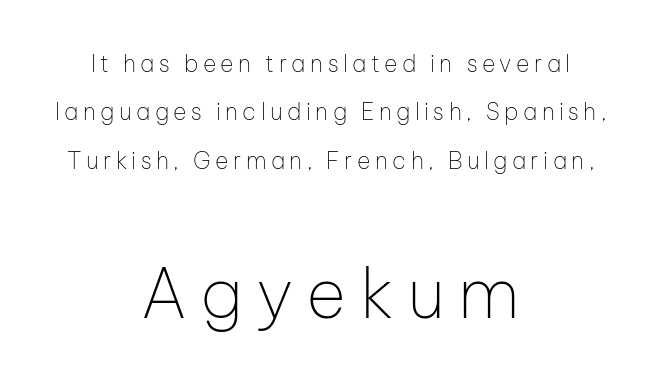
Q: Is the text bold? A: No.
Q: Is the text italic (slanted)? A: No, it is upright.
Q: Is the typeface a serif or a sans-serif typeface? A: Sans-serif.
Q: Is the text underlined? A: No.
Q: How is the paragraph aligned? A: Centered.
Q: Is the spacing between lines tight, normal or loose? A: Loose.
Q: Which block of text is set in a larger size, the first (top) or the second (bottom)? A: The second (bottom) one.
Q: Width (condensed, normal, or wide)? A: Normal.
Q: Stroke contrast? A: Low.
Q: x-height? A: Medium.
Q: Monospaced? A: No.
